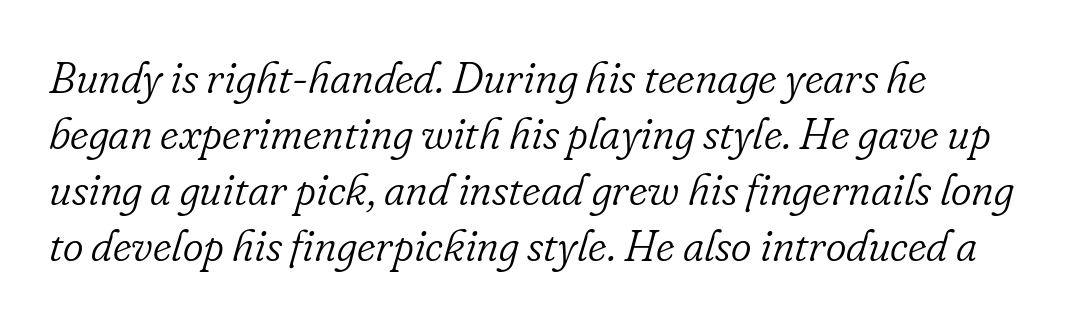
The strip under each line holds only bare page. Caption: standard tracking, unaltered. Is the type slanted? Yes — the strokes lean at a clear angle. A classic flush-left, rag-right setting is used for this passage. Font category for this specimen: serif.
